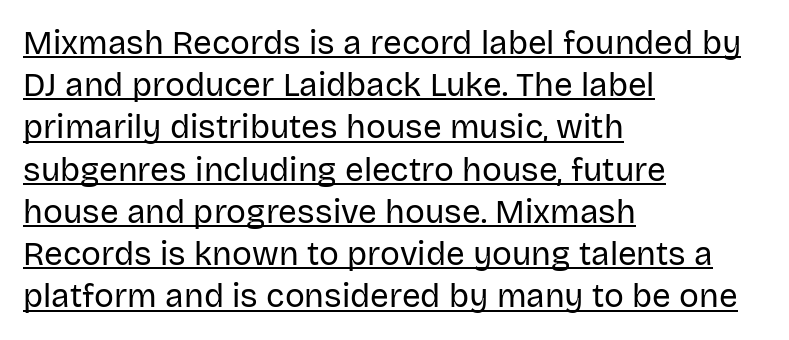
Observe the absence of serifs on each vertical stroke in this sample. Does the leading feel generous? No, just average. Caption: lettering with a line underneath. Inter-character spacing is left at the font's built-in metrics. Weight: not bold — regular or lighter.
